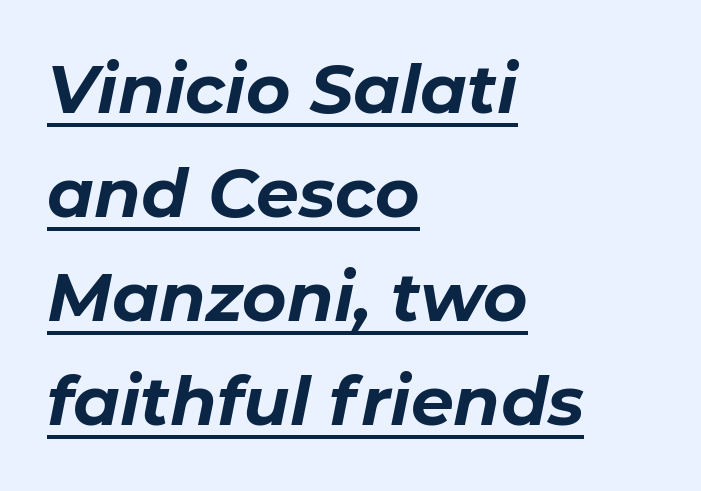
{"italic": "yes", "lean": "right", "slant_degrees": 11, "bold": "yes", "weight": "bold", "width": "normal", "stroke_contrast": "low", "x_height": "medium", "monospaced": "no", "underline": "yes", "align": "left", "line_spacing": "normal", "line_spacing_ratio": 1.53, "letter_spacing": "normal", "letter_spacing_em": 0.0, "glyph_px": 68}
